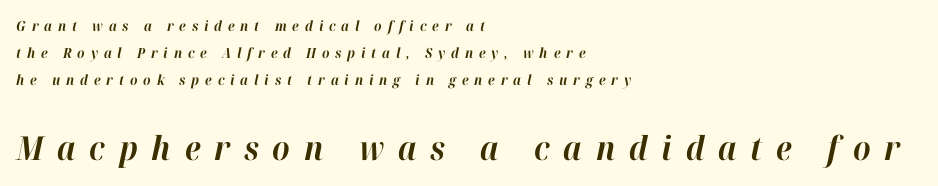
{"italic": "yes", "lean": "right", "slant_degrees": 12, "bold": "yes", "weight": "bold", "width": "normal", "stroke_contrast": "high", "x_height": "medium", "monospaced": "no", "underline": "no", "align": "left", "line_spacing": "loose", "line_spacing_ratio": 1.94, "letter_spacing": "wide", "letter_spacing_em": 0.42, "larger_block": "second", "size_ratio": 2.36, "glyph_px": 33}
